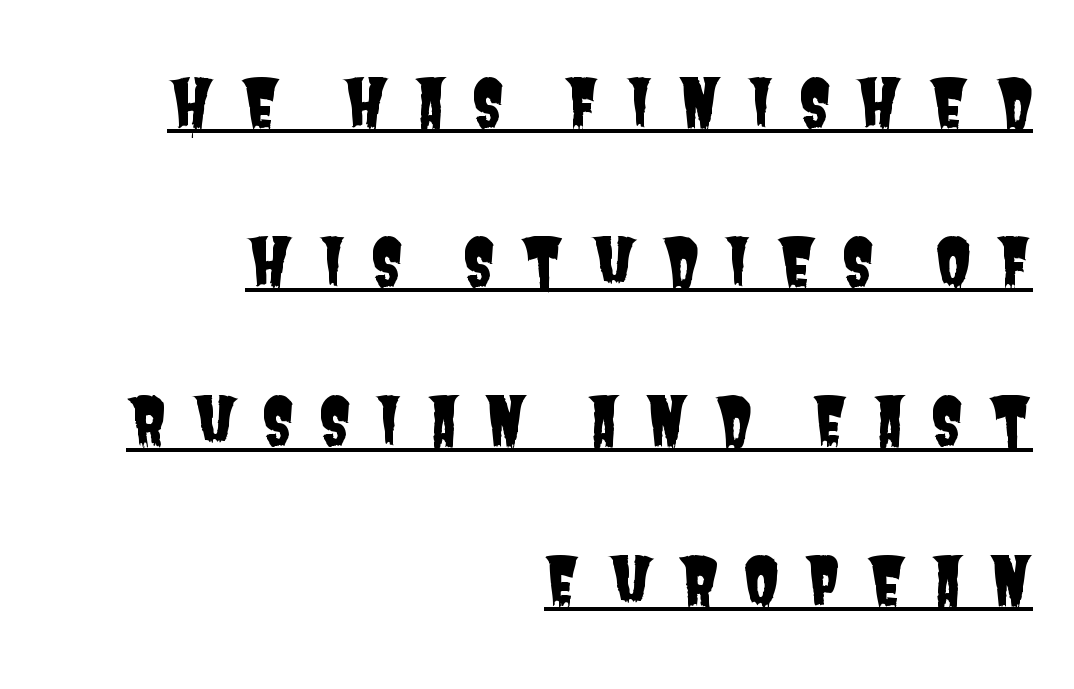
{"serif": "no", "width": "condensed", "stroke_contrast": "low", "x_height": "large", "monospaced": "no", "underline": "yes", "align": "right", "line_spacing": "loose", "line_spacing_ratio": 2.45, "letter_spacing": "wide", "letter_spacing_em": 0.39, "glyph_px": 65}
